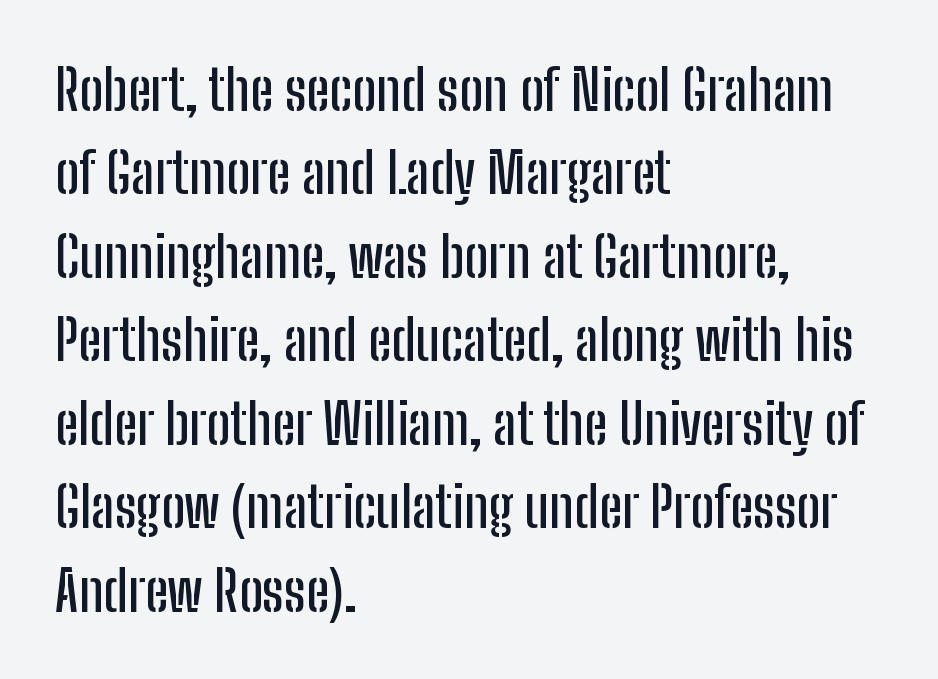
{"serif": "no", "italic": "no", "width": "condensed", "stroke_contrast": "low", "x_height": "medium", "monospaced": "no", "underline": "no", "align": "left", "line_spacing": "normal", "line_spacing_ratio": 1.49, "letter_spacing": "normal", "letter_spacing_em": 0.0, "glyph_px": 56}
